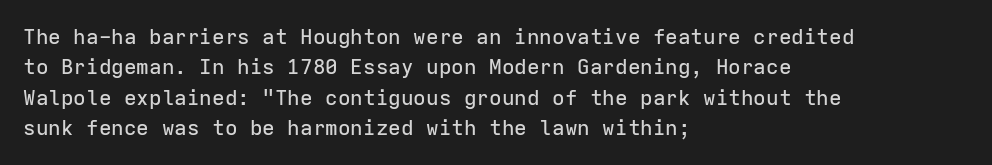
{"italic": "no", "underline": "no", "align": "left", "line_spacing": "normal", "line_spacing_ratio": 1.45, "letter_spacing": "normal", "letter_spacing_em": 0.0, "glyph_px": 21}
